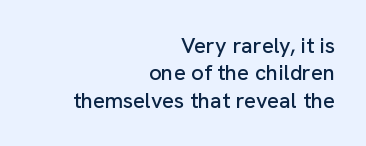
{"italic": "no", "underline": "no", "align": "right", "line_spacing_ratio": 1.24, "letter_spacing": "normal", "letter_spacing_em": 0.0, "glyph_px": 22}
